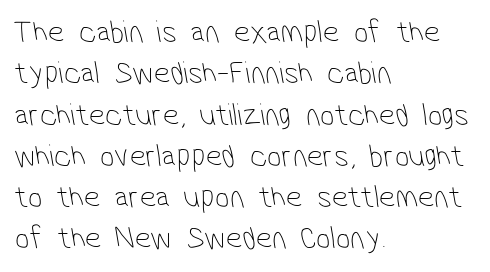
Q: Is the text bold? A: No.
Q: Is the typeface a serif or a sans-serif typeface? A: Sans-serif.
Q: Is the text underlined? A: No.
Q: How is the paragraph aligned? A: Left-aligned.
Q: Is the spacing between letters normal or unusually wide? A: Normal.
Q: Is the spacing between lines tight, normal or loose? A: Normal.
Q: Width (condensed, normal, or wide)? A: Condensed.
Q: Stroke contrast? A: Low.
Q: x-height? A: Medium.
Q: Monospaced? A: No.
